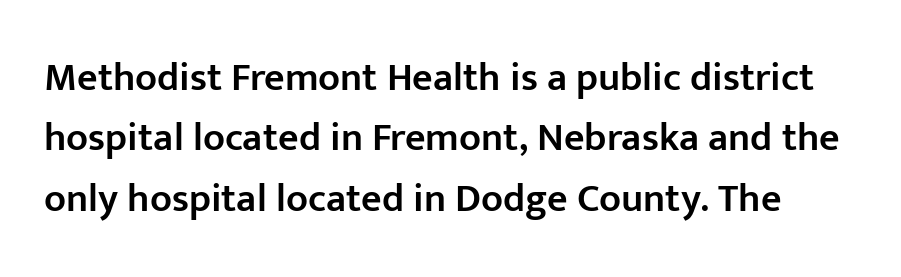
The image shows 40 px semibold sans-serif type, upright; set normal line spacing (1.51x), normal letter spacing, not underlined; low stroke contrast and a medium x-height.
